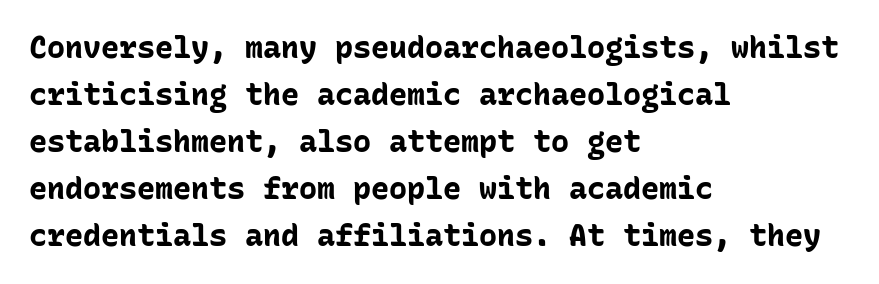
The image shows 30 px bold sans-serif type, upright, monospaced; set left-aligned, normal line spacing (1.57x), normal letter spacing, not underlined; low stroke contrast and a medium x-height.
